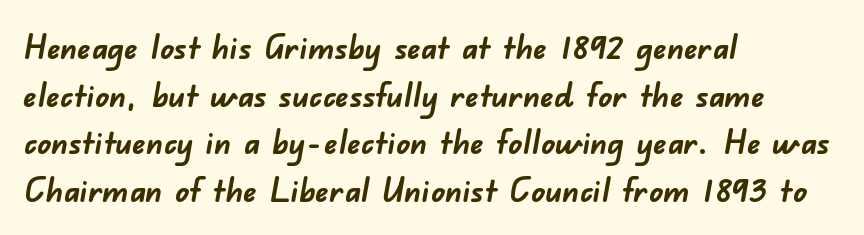
The image shows 34 px semibold sans-serif type; set left-aligned, normal line spacing (1.4x), normal letter spacing, not underlined; low stroke contrast and a small x-height.
